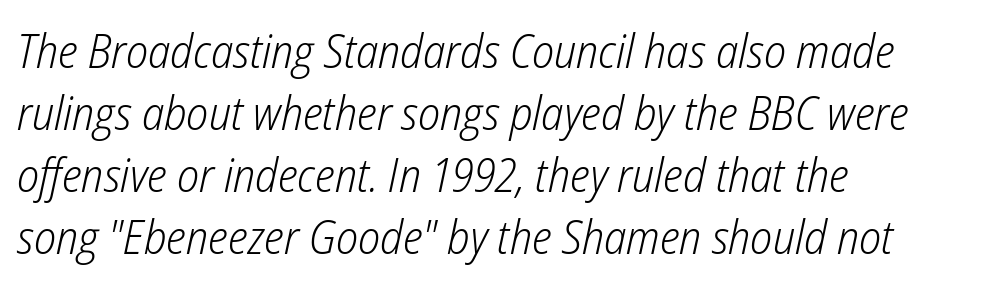
{"italic": "yes", "lean": "right", "slant_degrees": 12, "bold": "no", "weight": "light", "width": "condensed", "stroke_contrast": "low", "x_height": "medium", "monospaced": "no", "underline": "no", "align": "left", "line_spacing": "normal", "line_spacing_ratio": 1.32, "letter_spacing": "normal", "letter_spacing_em": 0.0, "glyph_px": 47}
